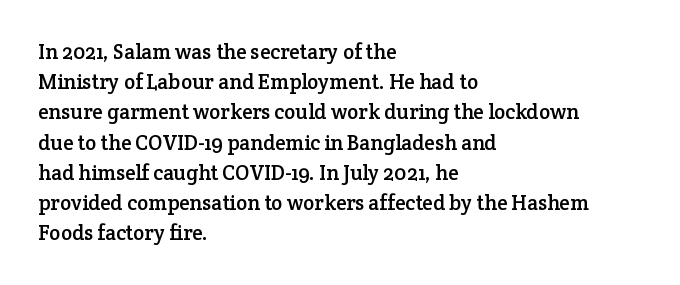
The image shows 21 px text type, upright; set left-aligned, normal line spacing (1.44x), normal letter spacing, not underlined.
